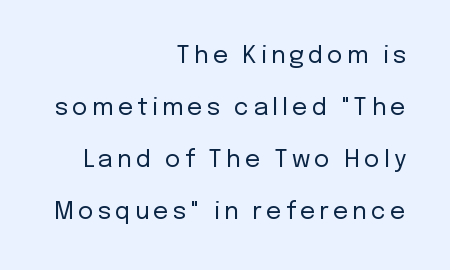
Q: Is the text bold? A: No.
Q: Is the text italic (slanted)? A: No, it is upright.
Q: Is the text underlined? A: No.
Q: How is the paragraph aligned? A: Right-aligned.
Q: Is the spacing between lines tight, normal or loose? A: Loose.
